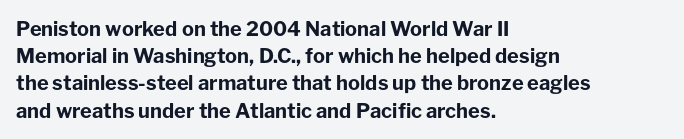
The image shows 20 px bold type, upright; set left-aligned, normal line spacing (1.36x), normal letter spacing, not underlined.
